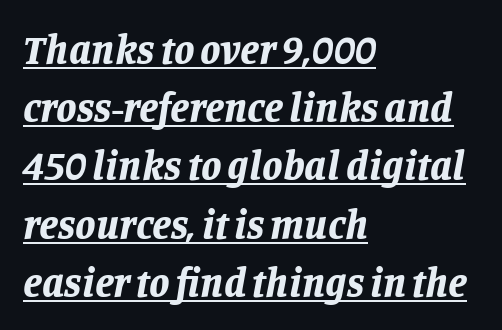
Q: Is the text bold? A: Yes.
Q: Is the text italic (slanted)? A: Yes, it leans right by about 11 degrees.
Q: Is the text underlined? A: Yes.
Q: How is the paragraph aligned? A: Left-aligned.
Q: Is the spacing between letters normal or unusually wide? A: Normal.
Q: Is the spacing between lines tight, normal or loose? A: Normal.
Q: Width (condensed, normal, or wide)? A: Normal.
Q: Stroke contrast? A: Low.
Q: x-height? A: Large.
Q: Monospaced? A: No.
